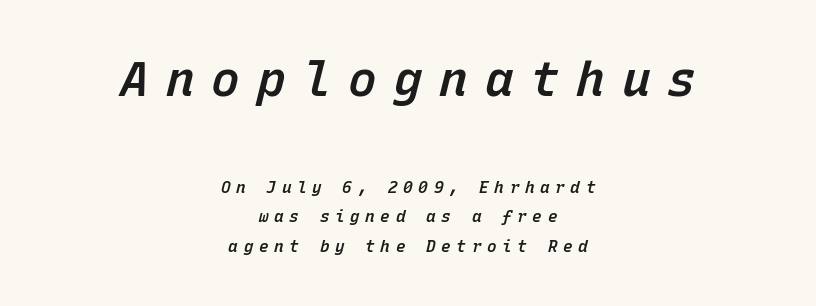
The image shows 48 px semibold type, italic (leaning right), monospaced; set centered, line spacing 1.84x, unusually wide letter spacing (+0.35 em), not underlined; the first (top) block is 3.0x larger; low stroke contrast and a medium x-height.
